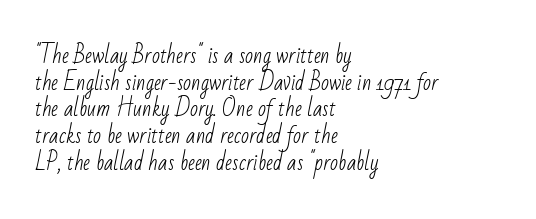
{"bold": "no", "underline": "no", "align": "left", "line_spacing": "normal", "line_spacing_ratio": 1.27, "letter_spacing": "normal", "letter_spacing_em": 0.0, "glyph_px": 21}
